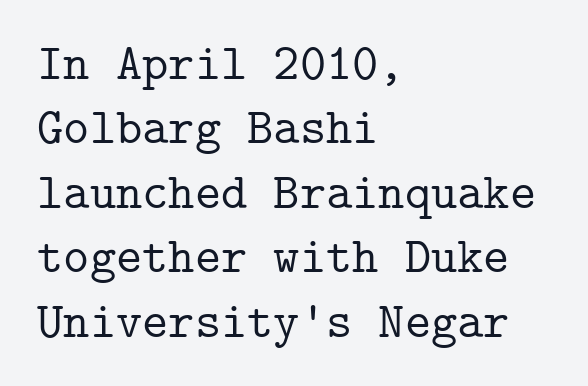
The image shows 50 px serif type, upright, monospaced; set left-aligned, normal line spacing (1.29x), normal letter spacing, not underlined; low stroke contrast and a medium x-height.
